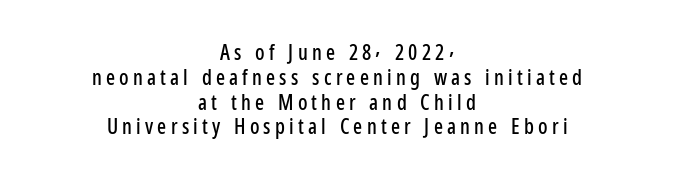
The image shows 21 px text type, upright; set centered, line spacing 1.18x, unusually wide letter spacing (+0.2 em), not underlined.
